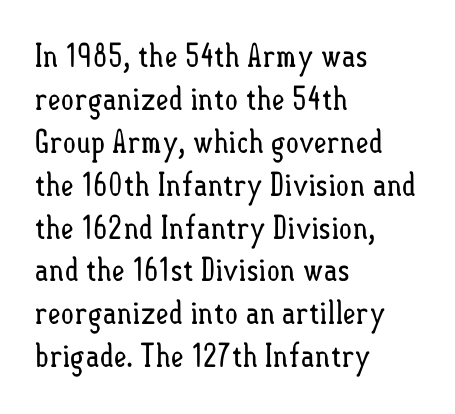
{"italic": "no", "bold": "no", "weight": "regular", "width": "condensed", "stroke_contrast": "low", "x_height": "small", "monospaced": "no", "underline": "no", "align": "left", "line_spacing": "normal", "line_spacing_ratio": 1.34, "letter_spacing": "normal", "letter_spacing_em": 0.0, "glyph_px": 32}
